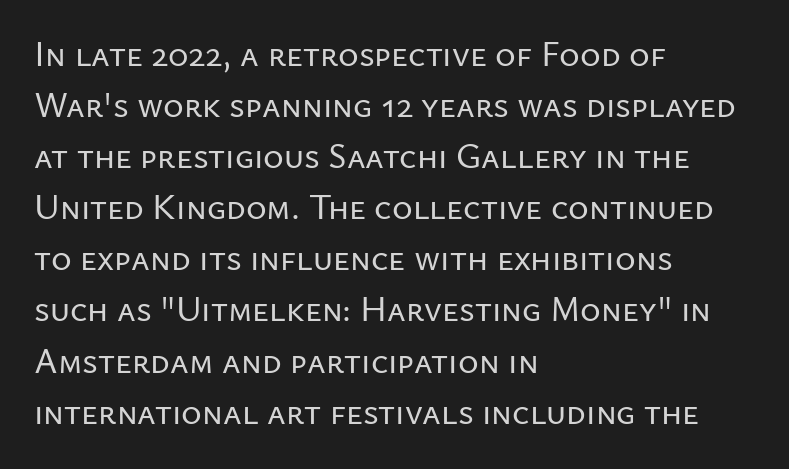
{"serif": "no", "italic": "no", "width": "normal", "stroke_contrast": "low", "x_height": "medium", "monospaced": "no", "underline": "no", "align": "left", "line_spacing": "normal", "line_spacing_ratio": 1.46, "letter_spacing": "normal", "letter_spacing_em": 0.0, "glyph_px": 35}
